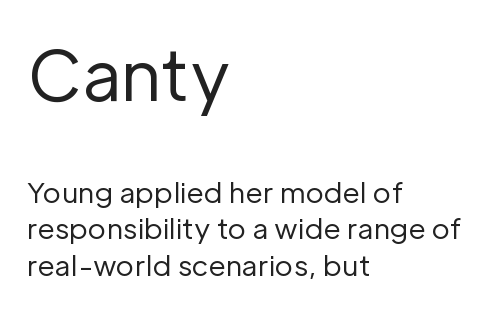
The image shows 69 px regular-weight sans-serif type, upright; set left-aligned, normal line spacing (1.31x), normal letter spacing, not underlined; the first (top) block is 2.46x larger; low stroke contrast and a medium x-height.
